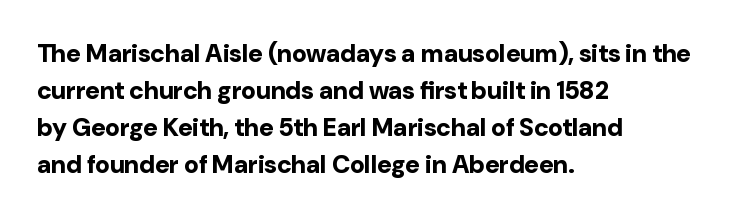
{"italic": "no", "bold": "yes", "underline": "no", "align": "left", "line_spacing": "normal", "line_spacing_ratio": 1.48, "letter_spacing": "normal", "letter_spacing_em": 0.0, "glyph_px": 25}
